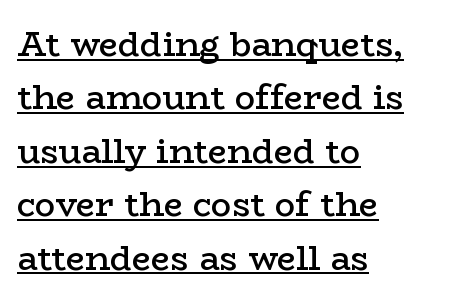
The image shows 34 px semibold, wide serif type, upright; set left-aligned, normal line spacing (1.57x), normal letter spacing, underlined; low stroke contrast and a medium x-height.
